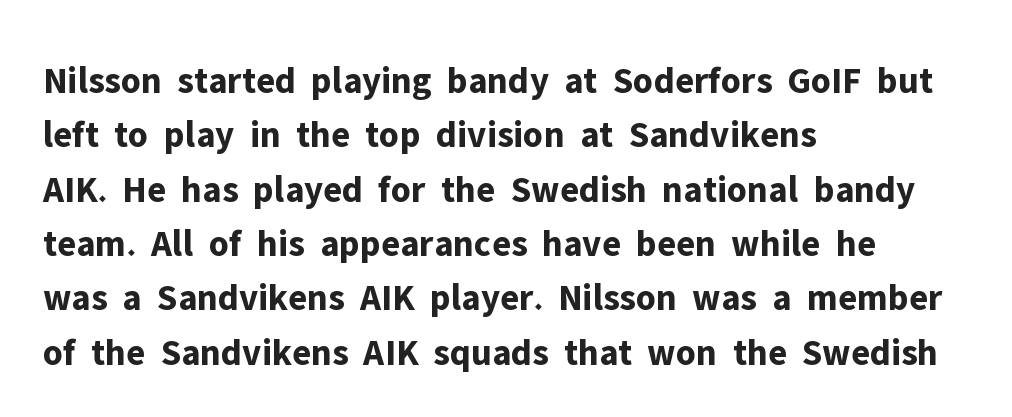
The image shows 38 px bold sans-serif type, upright; set left-aligned, normal line spacing (1.43x), normal letter spacing, not underlined; low stroke contrast and a medium x-height.
